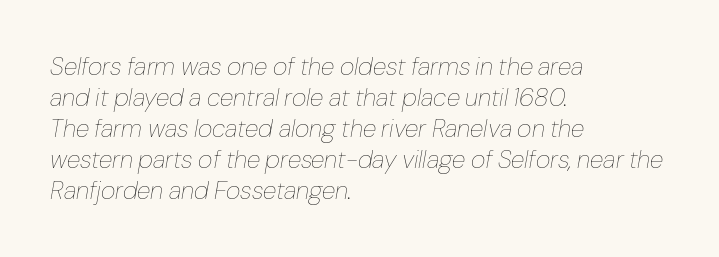
Q: Is the text bold? A: No.
Q: Is the text italic (slanted)? A: Yes, it leans right by about 10 degrees.
Q: Is the text underlined? A: No.
Q: How is the paragraph aligned? A: Left-aligned.
Q: Is the spacing between letters normal or unusually wide? A: Normal.
